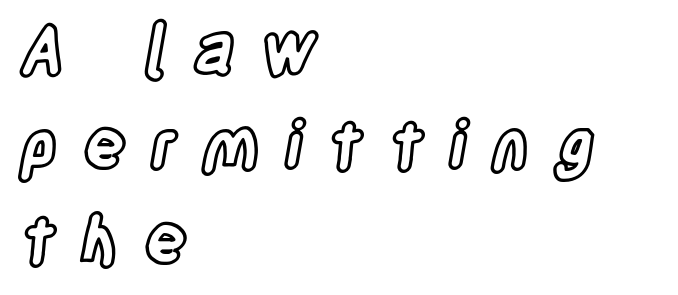
{"width": "condensed", "x_height": "large", "monospaced": "no", "underline": "no", "align": "left", "line_spacing": "normal", "line_spacing_ratio": 1.45, "letter_spacing": "wide", "letter_spacing_em": 0.38, "glyph_px": 66}
